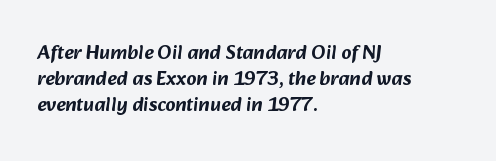
{"underline": "no", "align": "left", "line_spacing": "normal", "line_spacing_ratio": 1.31, "letter_spacing": "normal", "letter_spacing_em": 0.0, "glyph_px": 20}
